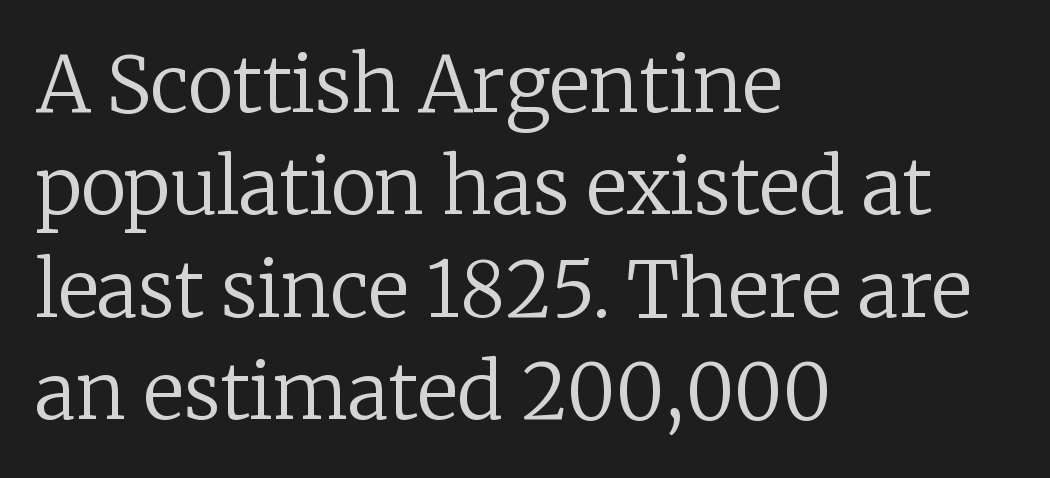
The image shows 77 px regular-weight serif type, upright; set left-aligned, normal line spacing (1.33x), normal letter spacing, not underlined; low stroke contrast and a medium x-height.
